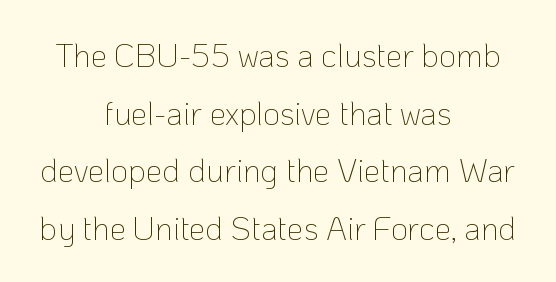
Q: Is the text bold? A: No.
Q: Is the text italic (slanted)? A: No, it is upright.
Q: Is the typeface a serif or a sans-serif typeface? A: Sans-serif.
Q: Is the text underlined? A: No.
Q: How is the paragraph aligned? A: Centered.
Q: Is the spacing between letters normal or unusually wide? A: Normal.
Q: Width (condensed, normal, or wide)? A: Normal.
Q: Stroke contrast? A: Low.
Q: x-height? A: Medium.
Q: Monospaced? A: No.
